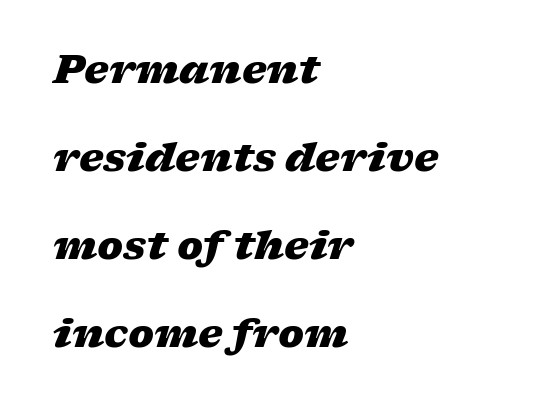
{"italic": "yes", "lean": "right", "slant_degrees": 17, "bold": "yes", "weight": "heavy", "width": "wide", "stroke_contrast": "low", "x_height": "medium", "monospaced": "no", "underline": "no", "align": "left", "line_spacing": "loose", "line_spacing_ratio": 2.26, "letter_spacing": "normal", "letter_spacing_em": 0.0, "glyph_px": 39}
